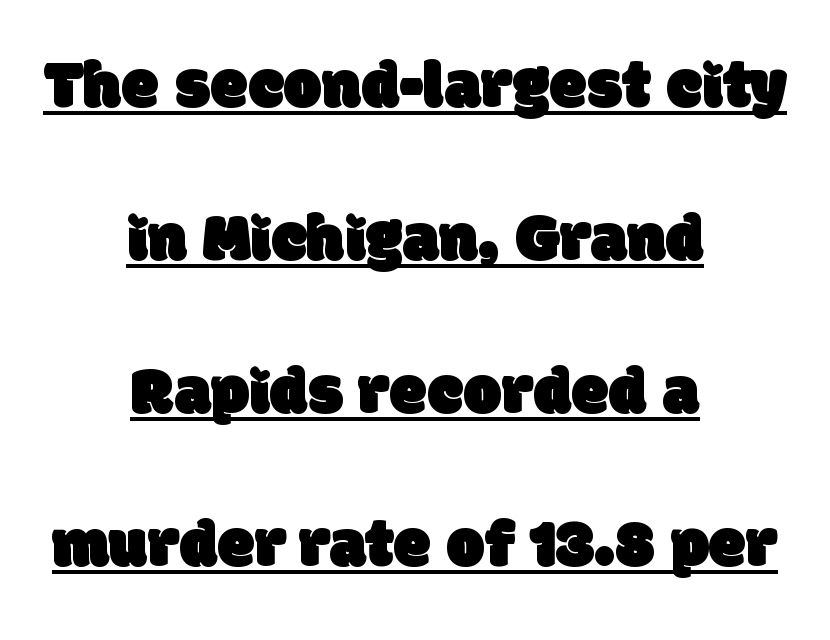
Q: Is the typeface a serif or a sans-serif typeface? A: Sans-serif.
Q: Is the text underlined? A: Yes.
Q: How is the paragraph aligned? A: Centered.
Q: Is the spacing between letters normal or unusually wide? A: Normal.
Q: Is the spacing between lines tight, normal or loose? A: Loose.
Q: Width (condensed, normal, or wide)? A: Normal.
Q: Stroke contrast? A: Low.
Q: x-height? A: Large.
Q: Monospaced? A: No.
